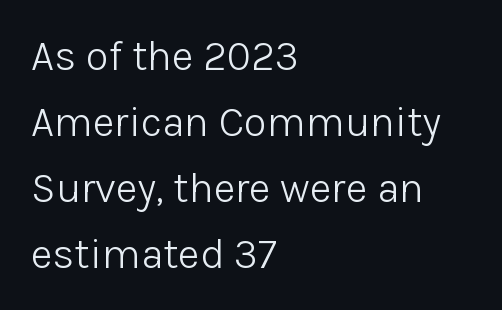
Posture: upright roman. Heft: none added — not bold. Each letter keeps its own natural width here, so spacing adapts to shape. Horizontal bands of white between lines are of average thickness. These lines keep a tight, regular rhythm from letter to letter.
